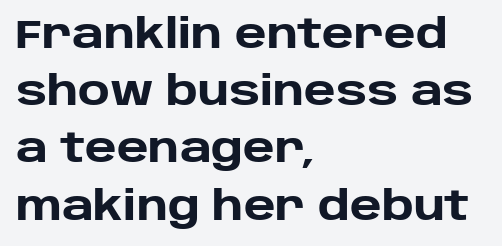
Q: Is the text bold? A: Yes.
Q: Is the text italic (slanted)? A: No, it is upright.
Q: Is the typeface a serif or a sans-serif typeface? A: Sans-serif.
Q: Is the text underlined? A: No.
Q: How is the paragraph aligned? A: Left-aligned.
Q: Is the spacing between letters normal or unusually wide? A: Normal.
Q: Is the spacing between lines tight, normal or loose? A: Normal.
Q: Width (condensed, normal, or wide)? A: Normal.
Q: Stroke contrast? A: Low.
Q: x-height? A: Large.
Q: Monospaced? A: No.
